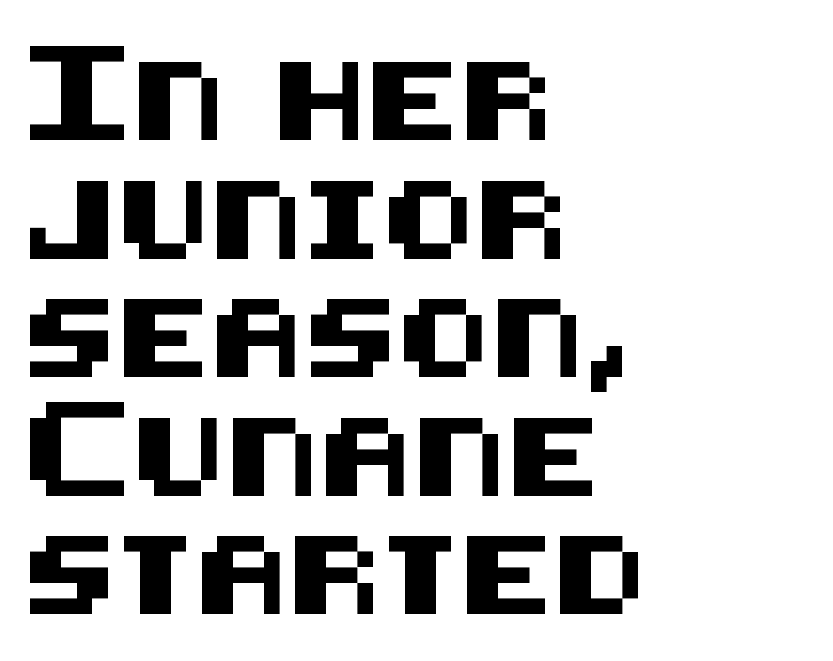
Q: Is the text italic (slanted)? A: No, it is upright.
Q: Is the typeface a serif or a sans-serif typeface? A: Sans-serif.
Q: Is the text underlined? A: No.
Q: How is the paragraph aligned? A: Left-aligned.
Q: Is the spacing between letters normal or unusually wide? A: Normal.
Q: Is the spacing between lines tight, normal or loose? A: Normal.
Q: Width (condensed, normal, or wide)? A: Normal.
Q: Stroke contrast? A: Medium.
Q: x-height? A: Large.
